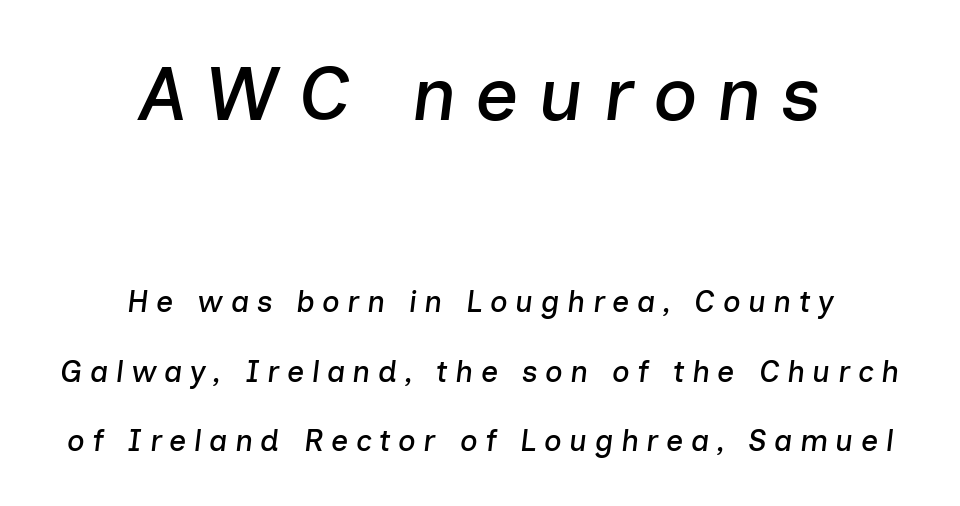
Tracking here is generous; glyphs stand well apart from one another. Spacing verdict: proportional, widths tailored to each character. If you folded the block vertically in half, each line would mirror itself in length. The earlier block is typeset at a bigger size than the later block.
